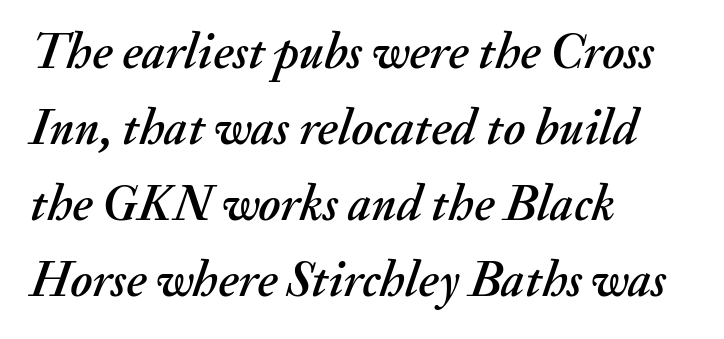
Q: Is the text italic (slanted)? A: Yes, it leans right by about 20 degrees.
Q: Is the text underlined? A: No.
Q: How is the paragraph aligned? A: Left-aligned.
Q: Is the spacing between letters normal or unusually wide? A: Normal.
Q: Is the spacing between lines tight, normal or loose? A: Normal.
Q: Width (condensed, normal, or wide)? A: Normal.
Q: Stroke contrast? A: Medium.
Q: x-height? A: Small.
Q: Monospaced? A: No.
